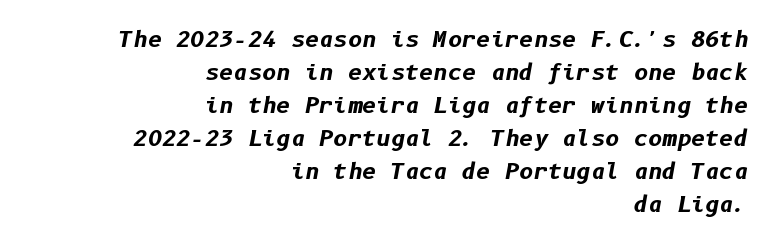
The zone under the glyphs is completely vacant. The axis of the letterforms is tilted away from vertical. Leading matches the norm, producing a regular column. Default kerning and tracking; the words read as compact shapes. Does the weight exceed regular? Yes, all the way to bold.
